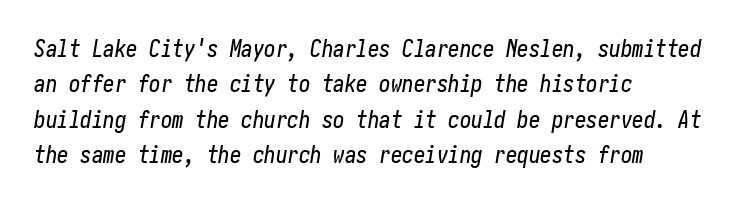
The image shows 23 px text type, italic (leaning right); set left-aligned, normal line spacing (1.54x), normal letter spacing, not underlined.
